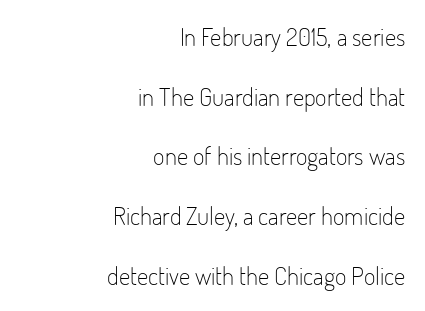
The letterforms sit at book weight or below. Every character sits straight up, as roman type does. The string is rendered with underlining switched off. Does extra space separate the letters? No, they use regular spacing. Baseline-to-baseline distance is far greater than the letter height. Alignment: flush right.
